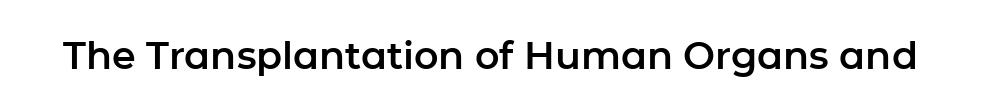
{"serif": "no", "italic": "no", "width": "normal", "stroke_contrast": "low", "x_height": "medium", "monospaced": "no", "underline": "no", "letter_spacing": "normal", "letter_spacing_em": 0.0, "glyph_px": 38}
